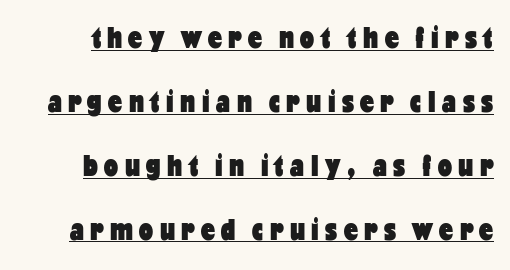
The image shows 31 px heavy, condensed sans-serif type, upright; set loose line spacing (2.06x), unusually wide letter spacing (+0.21 em), underlined; low stroke contrast and a medium x-height.
